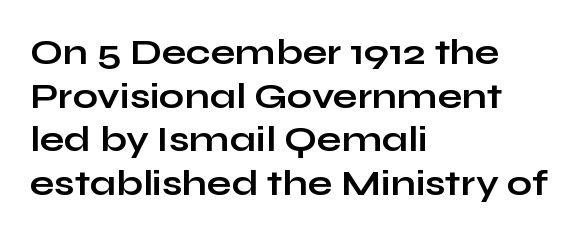
Proportional: the letters do not fall into vertical columns. In CSS terms this would be text-align: left. The letters are bold, with thick, heavy strokes. Is this a sans? Yes — the strokes have no serifs. A clean baseline with only descenders dipping below it. Vertical strokes here are truly vertical.
